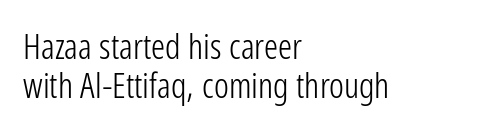
The block of text is dense from top to bottom, with scant space between rows. This sample has the flowing, uneven cadence of proportional lettering. Horizontal alignment here is leftward, the default for most running prose. When letters stand straight like this, we call the style roman or upright. The passage shown has conventional tracking throughout. Weight: regular or lighter.
